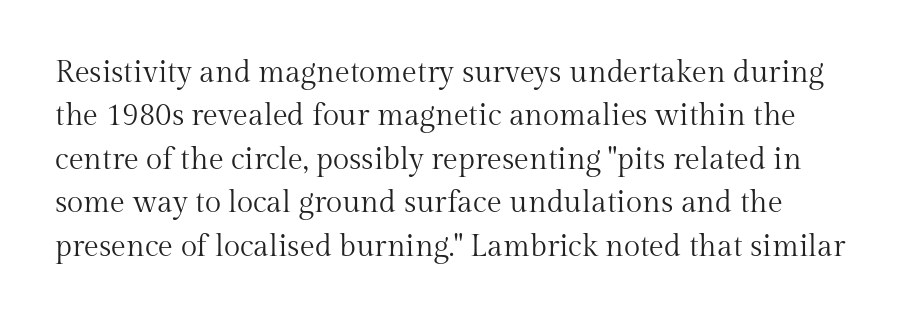
Q: Is the text bold? A: No.
Q: Is the text italic (slanted)? A: No, it is upright.
Q: Is the typeface a serif or a sans-serif typeface? A: Serif.
Q: Is the text underlined? A: No.
Q: Is the spacing between letters normal or unusually wide? A: Normal.
Q: Is the spacing between lines tight, normal or loose? A: Normal.
Q: Width (condensed, normal, or wide)? A: Normal.
Q: Stroke contrast? A: Medium.
Q: x-height? A: Medium.
Q: Monospaced? A: No.
